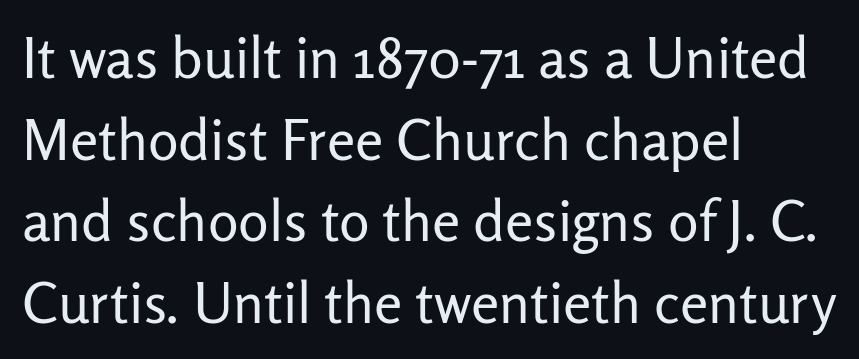
The specimen omits any rule beneath the text block's lines. Caption: multi-line text, flush left, ragged right. The face used here is rendered with its standard letterfit. Think of a printed novel: that variable character pitch is what you see here. Heaviness? Minimal to ordinary, like unemphasized prose. The axis of the letterforms is exactly vertical.
